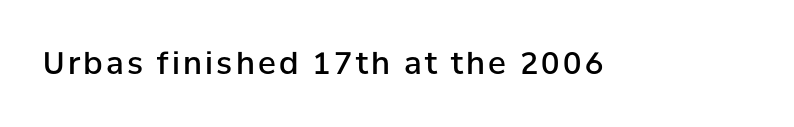
{"serif": "no", "italic": "no", "bold": "semi", "weight": "semibold", "width": "normal", "stroke_contrast": "low", "x_height": "medium", "monospaced": "no", "underline": "no", "glyph_px": 30}
